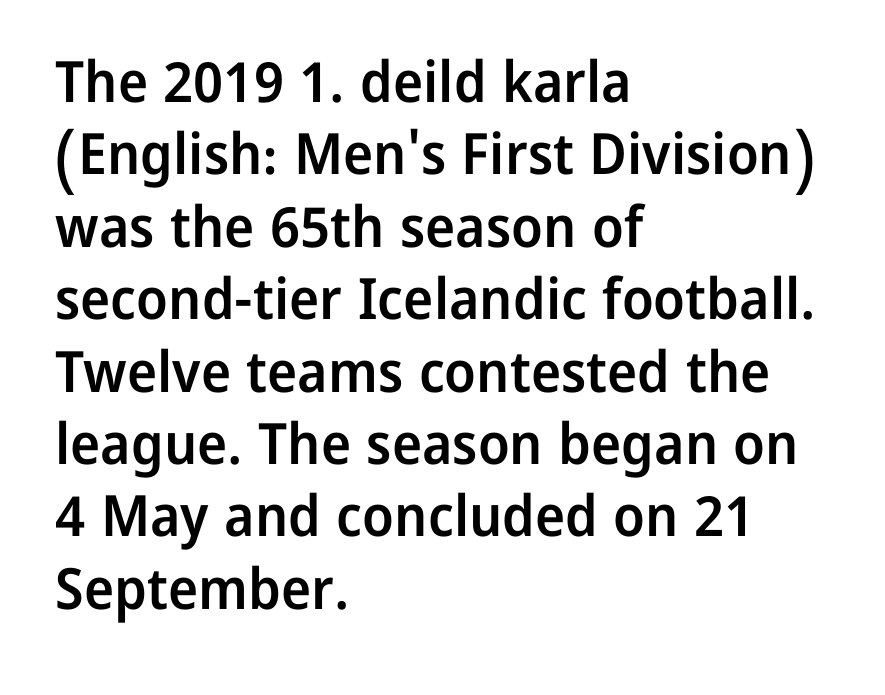
The image shows 57 px semibold sans-serif type, upright; set left-aligned, normal line spacing (1.27x), normal letter spacing, not underlined; low stroke contrast and a medium x-height.
